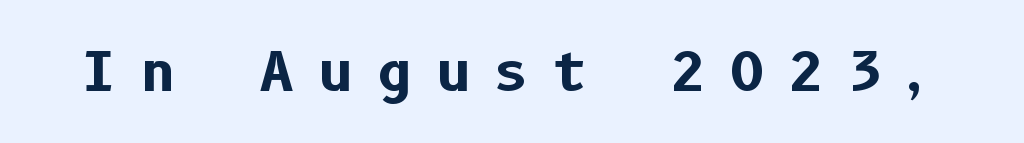
{"serif": "no", "italic": "no", "bold": "yes", "weight": "bold", "width": "normal", "stroke_contrast": "low", "x_height": "medium", "underline": "no", "letter_spacing": "wide", "letter_spacing_em": 0.44, "glyph_px": 54}
